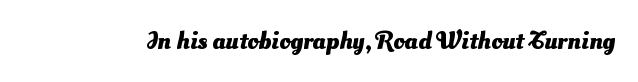
{"bold": "yes", "underline": "no", "letter_spacing": "normal", "letter_spacing_em": 0.0, "glyph_px": 25}
